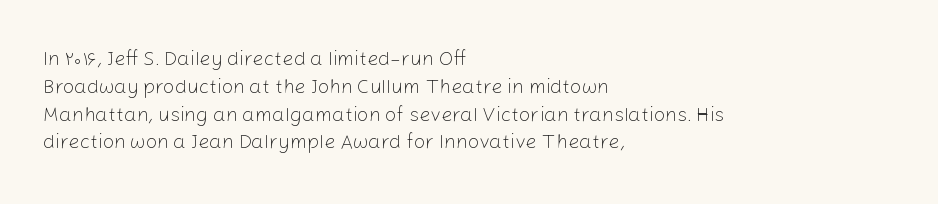
Q: Is the text bold? A: No.
Q: Is the text italic (slanted)? A: No, it is upright.
Q: Is the text underlined? A: No.
Q: How is the paragraph aligned? A: Left-aligned.
Q: Is the spacing between letters normal or unusually wide? A: Normal.
Q: Is the spacing between lines tight, normal or loose? A: Normal.
